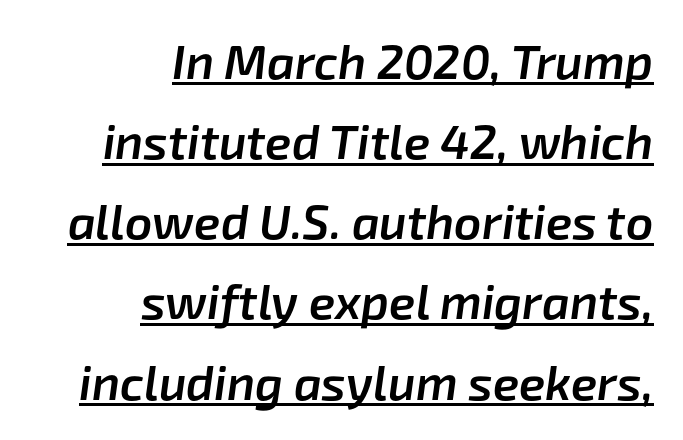
Q: Is the text bold? A: Semi-bold.
Q: Is the text italic (slanted)? A: Yes, it leans right by about 8 degrees.
Q: Is the text underlined? A: Yes.
Q: How is the paragraph aligned? A: Right-aligned.
Q: Is the spacing between letters normal or unusually wide? A: Normal.
Q: Is the spacing between lines tight, normal or loose? A: Normal.
Q: Width (condensed, normal, or wide)? A: Normal.
Q: Stroke contrast? A: Low.
Q: x-height? A: Medium.
Q: Monospaced? A: No.
